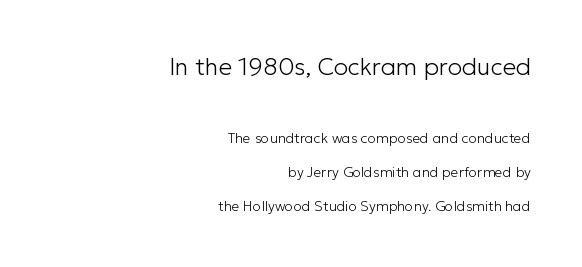
{"italic": "no", "bold": "no", "underline": "no", "align": "right", "line_spacing": "loose", "line_spacing_ratio": 2.44, "letter_spacing": "normal", "letter_spacing_em": 0.0, "larger_block": "first", "size_ratio": 1.71, "glyph_px": 24}
